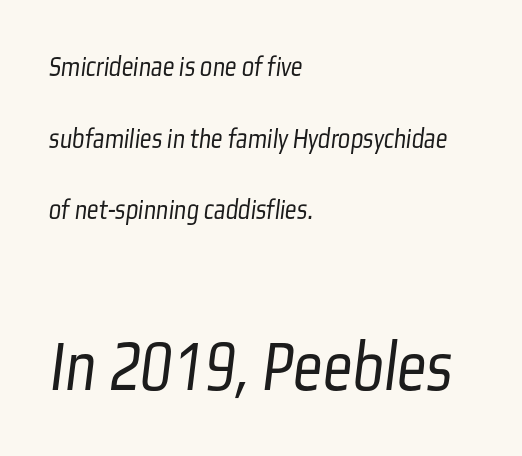
Is the stroke heavy? The answer is a plain regular-or-lighter. I'd call this a sans setting — the letters go barefoot. A typesetter would call this proportional, since set widths differ per character. The setting favours the left margin, as ordinary paragraphs usually do.
